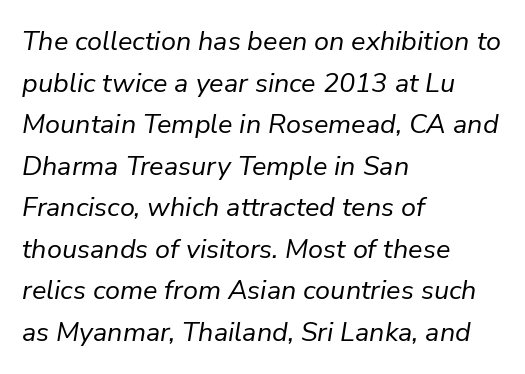
Each word holds together tightly as a unit, with standard inter-letter gaps. Casual observation: everything's shoved over to the left. Does the lettering tilt? It does — this is italic. The specimen omits any rule beneath the text block's lines. Is the stroke heavy? The answer is a plain regular-or-lighter. Summary of vertical rhythm: regular, with standard interline spacing.
